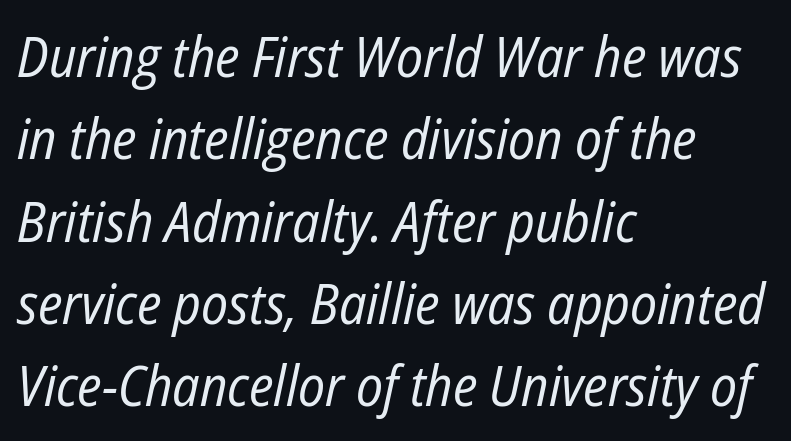
{"italic": "yes", "lean": "right", "slant_degrees": 12, "bold": "no", "weight": "regular", "width": "condensed", "stroke_contrast": "low", "x_height": "medium", "monospaced": "no", "underline": "no", "align": "left", "line_spacing": "normal", "line_spacing_ratio": 1.47, "letter_spacing": "normal", "letter_spacing_em": 0.0, "glyph_px": 56}
